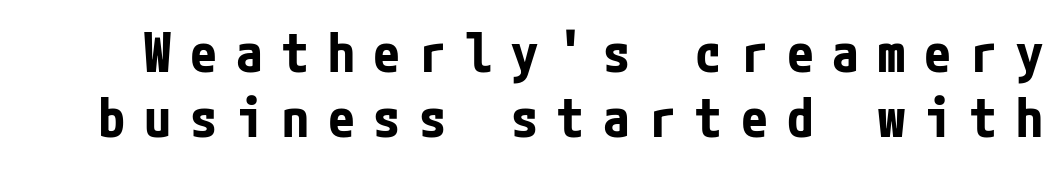
Q: Is the text bold? A: Yes.
Q: Is the text italic (slanted)? A: No, it is upright.
Q: Is the typeface a serif or a sans-serif typeface? A: Sans-serif.
Q: Is the text underlined? A: No.
Q: Is the spacing between letters normal or unusually wide? A: Unusually wide.
Q: Width (condensed, normal, or wide)? A: Condensed.
Q: Stroke contrast? A: Low.
Q: x-height? A: Medium.
